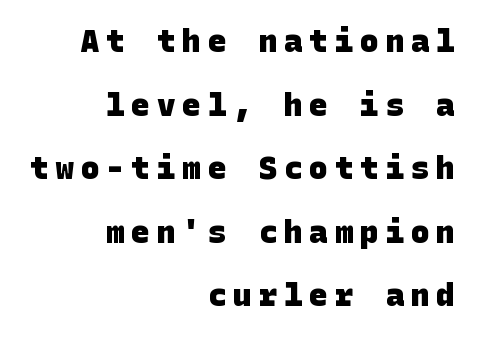
Q: Is the text bold? A: Yes.
Q: Is the typeface a serif or a sans-serif typeface? A: Sans-serif.
Q: Is the text underlined? A: No.
Q: How is the paragraph aligned? A: Right-aligned.
Q: Is the spacing between letters normal or unusually wide? A: Unusually wide.
Q: Is the spacing between lines tight, normal or loose? A: Loose.
Q: Width (condensed, normal, or wide)? A: Normal.
Q: Stroke contrast? A: Low.
Q: x-height? A: Large.
